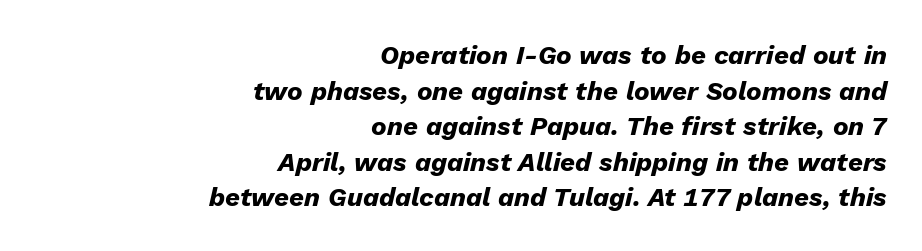
The compositor pushed each line to the right boundary. Evenly set lines give the paragraph a standard silhouette. Short note: letters normally spaced. Yep, that's italic — everything's leaning. A clean baseline with only descenders dipping below it.
